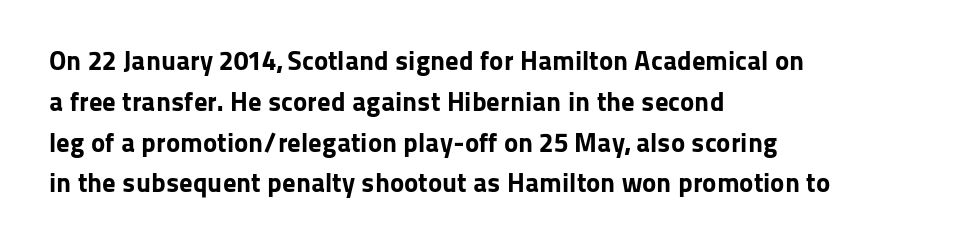
This is the regular roman posture of the typeface. Regarding leading, the lines here are spaced in the standard way. Heft: maximum for text — a bold. The specimen omits any rule beneath the text block's lines.
